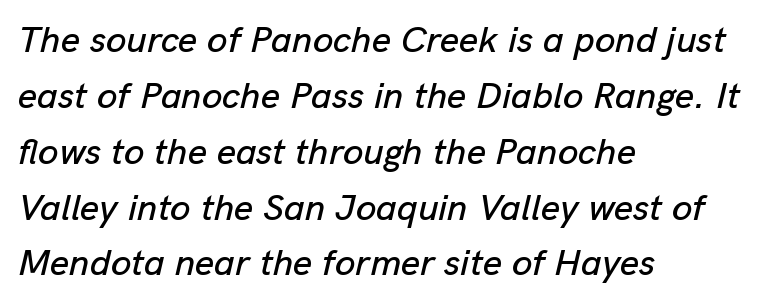
Q: Is the text italic (slanted)? A: Yes, it leans right by about 13 degrees.
Q: Is the text underlined? A: No.
Q: How is the paragraph aligned? A: Left-aligned.
Q: Is the spacing between letters normal or unusually wide? A: Normal.
Q: Is the spacing between lines tight, normal or loose? A: Normal.
Q: Width (condensed, normal, or wide)? A: Normal.
Q: Stroke contrast? A: Low.
Q: x-height? A: Medium.
Q: Monospaced? A: No.
